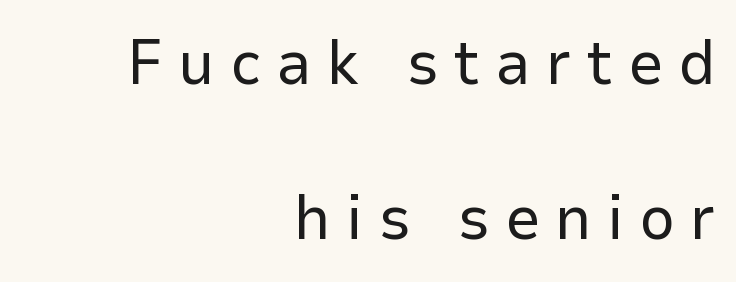
Q: Is the text bold? A: No.
Q: Is the text italic (slanted)? A: No, it is upright.
Q: Is the typeface a serif or a sans-serif typeface? A: Sans-serif.
Q: Is the text underlined? A: No.
Q: How is the paragraph aligned? A: Right-aligned.
Q: Is the spacing between letters normal or unusually wide? A: Unusually wide.
Q: Is the spacing between lines tight, normal or loose? A: Loose.
Q: Width (condensed, normal, or wide)? A: Normal.
Q: Stroke contrast? A: Low.
Q: x-height? A: Medium.
Q: Monospaced? A: No.
